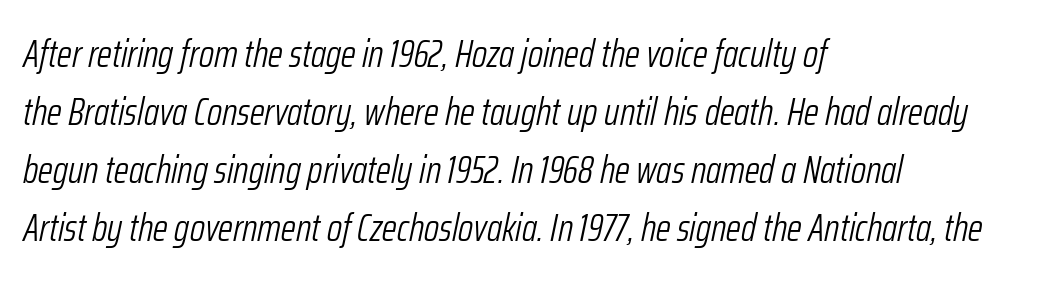
Q: Is the text bold? A: No.
Q: Is the text italic (slanted)? A: Yes, it leans right by about 12 degrees.
Q: Is the text underlined? A: No.
Q: How is the paragraph aligned? A: Left-aligned.
Q: Is the spacing between letters normal or unusually wide? A: Normal.
Q: Is the spacing between lines tight, normal or loose? A: Normal.
Q: Width (condensed, normal, or wide)? A: Condensed.
Q: Stroke contrast? A: Low.
Q: x-height? A: Medium.
Q: Monospaced? A: No.
